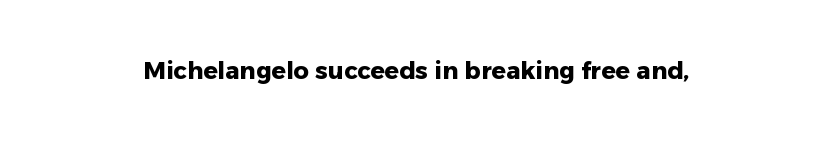
{"italic": "no", "bold": "yes", "underline": "no", "letter_spacing": "normal", "letter_spacing_em": 0.0, "glyph_px": 24}
